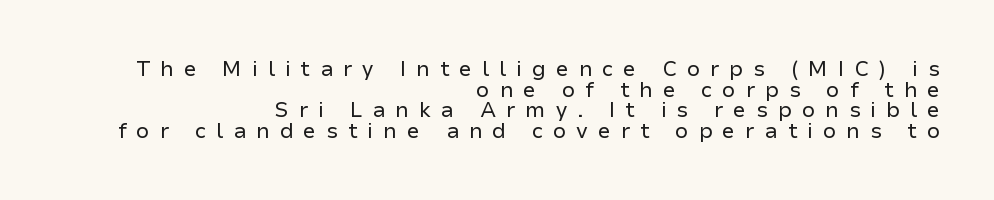
Q: Is the text bold? A: No.
Q: Is the text italic (slanted)? A: No, it is upright.
Q: Is the text underlined? A: No.
Q: How is the paragraph aligned? A: Right-aligned.
Q: Is the spacing between letters normal or unusually wide? A: Unusually wide.
Q: Is the spacing between lines tight, normal or loose? A: Tight.
